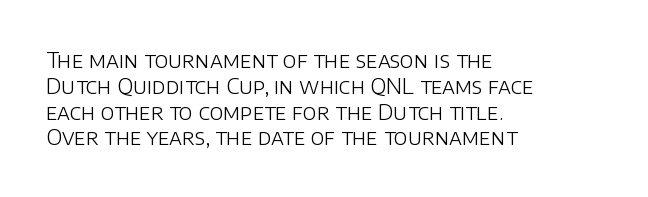
Q: Is the text bold? A: No.
Q: Is the text italic (slanted)? A: No, it is upright.
Q: Is the text underlined? A: No.
Q: How is the paragraph aligned? A: Left-aligned.
Q: Is the spacing between letters normal or unusually wide? A: Normal.
